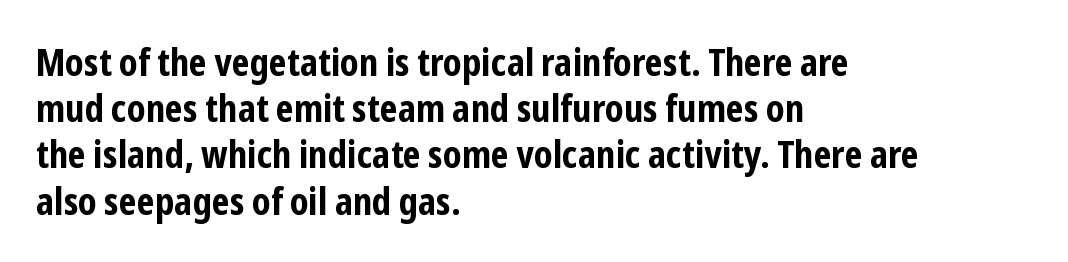
{"serif": "no", "italic": "no", "bold": "yes", "weight": "bold", "width": "condensed", "stroke_contrast": "low", "x_height": "medium", "monospaced": "no", "underline": "no", "align": "left", "line_spacing": "normal", "line_spacing_ratio": 1.25, "letter_spacing": "normal", "letter_spacing_em": 0.0, "glyph_px": 37}
